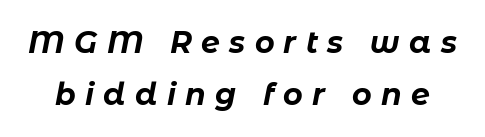
If you drew a line through each stem, it would be angled. The gaps between neighbouring characters are conspicuously large. Looks like regular typesetting: each glyph gets only the width it needs. Summary of weight: heavy, a full bold. Descender tails drop into unmarked territory.
